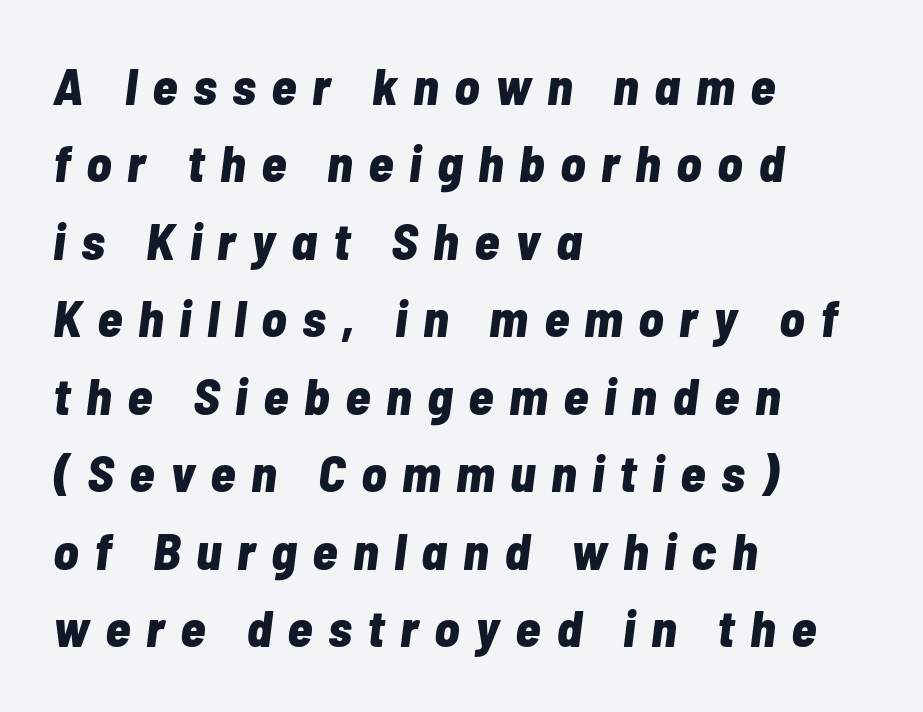
The text block is weighted toward the left margin, trailing off unevenly rightward. Note the varied advance widths — an 'i' is clearly narrower than an 'm'. The horizontal fit of the characters is loose and conspicuously gappy. Check under the words: just untouched page. When letters slant like this, we call the style italic. The line-height multiplier appears to be the usual default.
